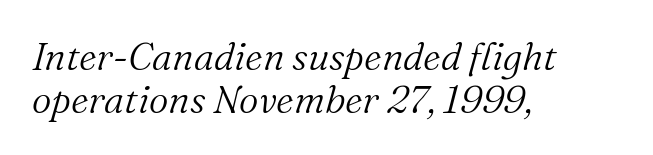
Line starts are locked; line ends wander. Just letters on the line, the space beneath them empty. Check where the strokes stop: tiny serifs finish them off. One glance says dense: line gaps are narrower than usual. Note the varied advance widths — an 'i' is clearly narrower than an 'm'.
